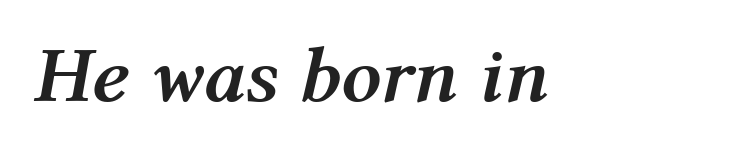
Is the letter spacing exaggerated? No — it looks like the ordinary default. The text carries the slant typical of an italic or oblique font. Looks like regular typesetting: each glyph gets only the width it needs. The face used here has the dense, thick strokes of a bold. Lines of text with bare space underneath.
